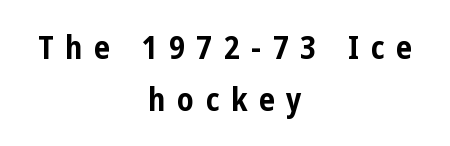
The image shows 32 px bold, condensed sans-serif type, upright; set centered, normal line spacing (1.64x), unusually wide letter spacing (+0.36 em), not underlined; low stroke contrast and a medium x-height.
